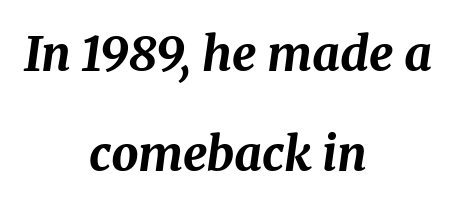
Q: Is the text bold? A: Yes.
Q: Is the text italic (slanted)? A: Yes, it leans right by about 8 degrees.
Q: Is the text underlined? A: No.
Q: How is the paragraph aligned? A: Centered.
Q: Is the spacing between letters normal or unusually wide? A: Normal.
Q: Is the spacing between lines tight, normal or loose? A: Loose.
Q: Width (condensed, normal, or wide)? A: Normal.
Q: Stroke contrast? A: Medium.
Q: x-height? A: Medium.
Q: Monospaced? A: No.
